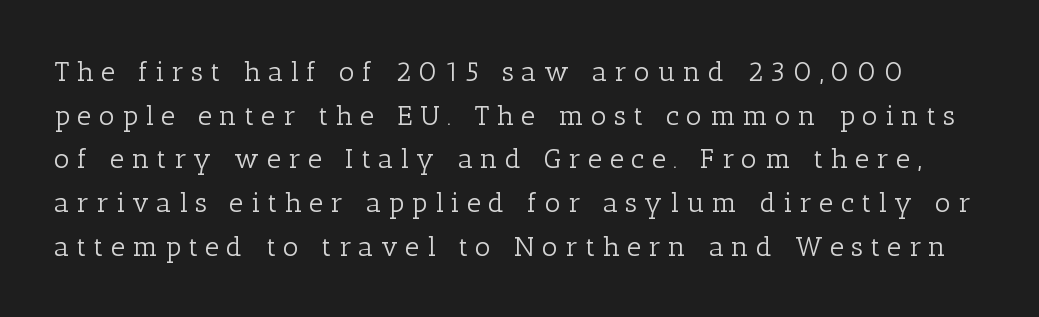
{"serif": "yes", "italic": "no", "bold": "no", "weight": "light", "width": "normal", "stroke_contrast": "low", "x_height": "medium", "monospaced": "no", "underline": "no", "line_spacing": "normal", "line_spacing_ratio": 1.56, "letter_spacing": "wide", "letter_spacing_em": 0.26, "glyph_px": 28}
